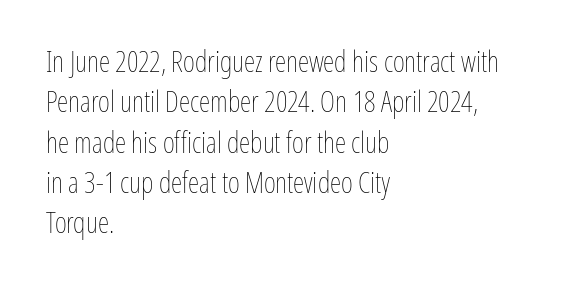
Q: Is the text bold? A: No.
Q: Is the text italic (slanted)? A: No, it is upright.
Q: Is the text underlined? A: No.
Q: How is the paragraph aligned? A: Left-aligned.
Q: Is the spacing between letters normal or unusually wide? A: Normal.
Q: Is the spacing between lines tight, normal or loose? A: Normal.
Q: Width (condensed, normal, or wide)? A: Condensed.
Q: Stroke contrast? A: Low.
Q: x-height? A: Medium.
Q: Monospaced? A: No.
